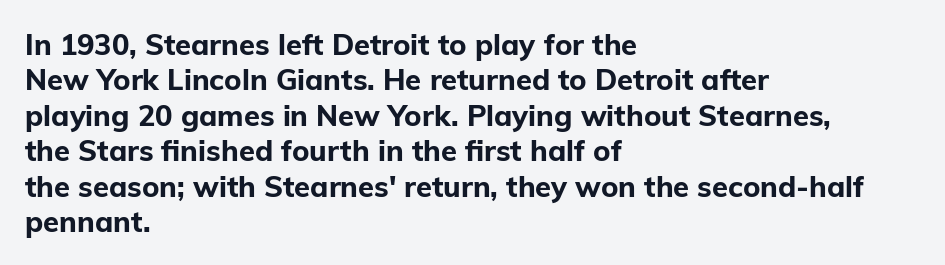
Q: Is the text bold? A: Yes.
Q: Is the text italic (slanted)? A: No, it is upright.
Q: Is the typeface a serif or a sans-serif typeface? A: Sans-serif.
Q: Is the text underlined? A: No.
Q: How is the paragraph aligned? A: Left-aligned.
Q: Is the spacing between letters normal or unusually wide? A: Normal.
Q: Width (condensed, normal, or wide)? A: Normal.
Q: Stroke contrast? A: Low.
Q: x-height? A: Medium.
Q: Monospaced? A: No.
